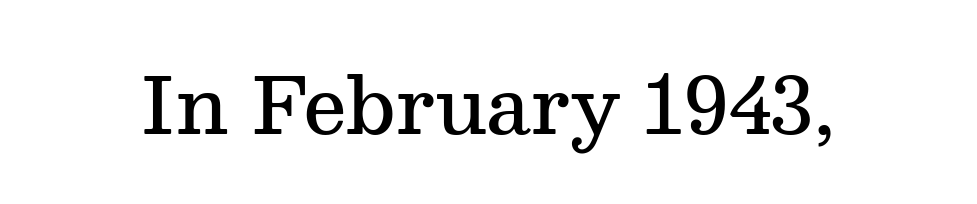
Check the space under the baseline: it is left empty. As a designer I'd log this as weight 600, semibold. Character widths vary here, with narrow letters taking less room than wide ones. This sample uses a serif face. Inter-character spacing is left at the font's built-in metrics.
